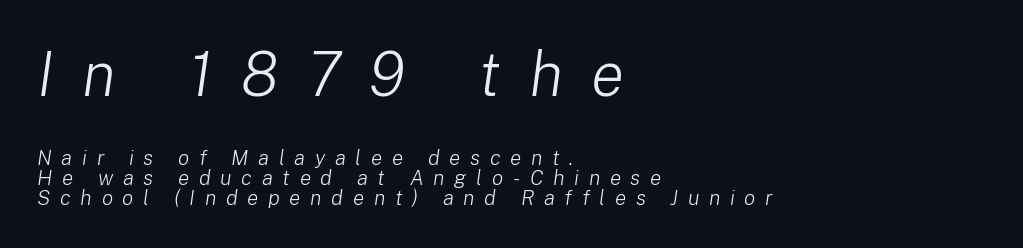
{"italic": "yes", "lean": "right", "slant_degrees": 8, "bold": "no", "weight": "light", "width": "normal", "stroke_contrast": "low", "x_height": "medium", "monospaced": "no", "underline": "no", "align": "left", "line_spacing": "tight", "line_spacing_ratio": 0.95, "letter_spacing": "wide", "letter_spacing_em": 0.46, "larger_block": "first", "size_ratio": 2.95, "glyph_px": 62}
